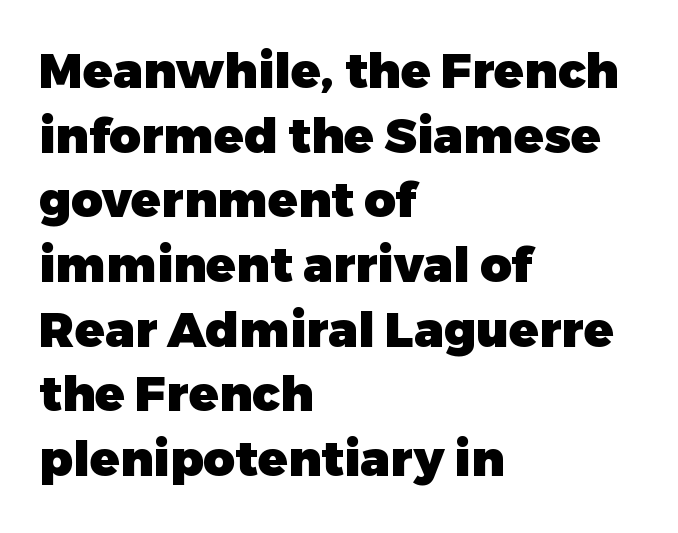
Q: Is the text bold? A: Yes.
Q: Is the text italic (slanted)? A: No, it is upright.
Q: Is the typeface a serif or a sans-serif typeface? A: Sans-serif.
Q: Is the text underlined? A: No.
Q: How is the paragraph aligned? A: Left-aligned.
Q: Is the spacing between letters normal or unusually wide? A: Normal.
Q: Is the spacing between lines tight, normal or loose? A: Normal.
Q: Width (condensed, normal, or wide)? A: Normal.
Q: Stroke contrast? A: Low.
Q: x-height? A: Medium.
Q: Monospaced? A: No.
